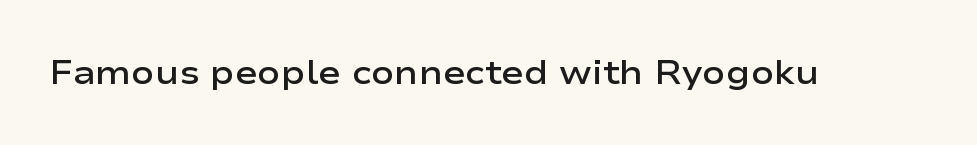
Q: Is the text bold? A: Semi-bold.
Q: Is the text italic (slanted)? A: No, it is upright.
Q: Is the typeface a serif or a sans-serif typeface? A: Sans-serif.
Q: Is the text underlined? A: No.
Q: Is the spacing between letters normal or unusually wide? A: Normal.
Q: Width (condensed, normal, or wide)? A: Wide.
Q: Stroke contrast? A: Low.
Q: x-height? A: Medium.
Q: Monospaced? A: No.
